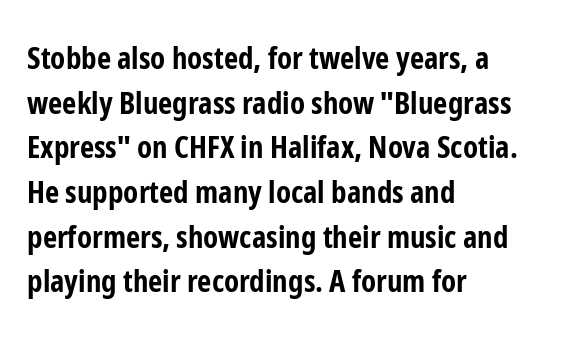
{"serif": "no", "italic": "no", "bold": "yes", "weight": "bold", "width": "condensed", "stroke_contrast": "low", "x_height": "medium", "monospaced": "no", "underline": "no", "align": "left", "line_spacing": "normal", "line_spacing_ratio": 1.44, "letter_spacing": "normal", "letter_spacing_em": 0.0, "glyph_px": 31}
